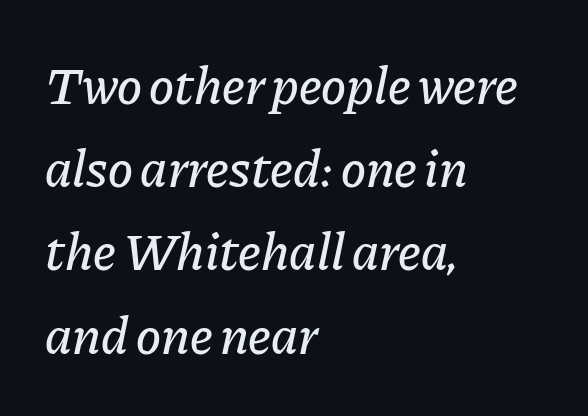
Q: Is the text italic (slanted)? A: Yes, it leans right by about 11 degrees.
Q: Is the text underlined? A: No.
Q: How is the paragraph aligned? A: Left-aligned.
Q: Is the spacing between letters normal or unusually wide? A: Normal.
Q: Is the spacing between lines tight, normal or loose? A: Normal.
Q: Width (condensed, normal, or wide)? A: Normal.
Q: Stroke contrast? A: Low.
Q: x-height? A: Medium.
Q: Monospaced? A: No.
